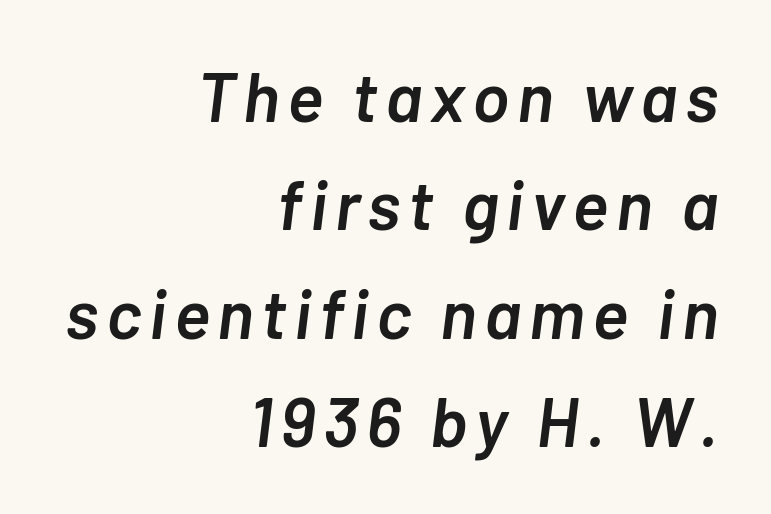
{"italic": "yes", "lean": "right", "slant_degrees": 7, "bold": "semi", "weight": "semibold", "width": "normal", "stroke_contrast": "low", "x_height": "medium", "monospaced": "no", "underline": "no", "align": "right", "line_spacing": "normal", "line_spacing_ratio": 1.57, "glyph_px": 69}
